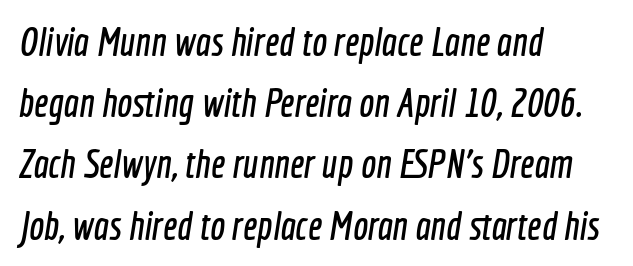
{"serif": "no", "width": "condensed", "x_height": "medium", "monospaced": "no", "underline": "no", "align": "left", "line_spacing": "normal", "line_spacing_ratio": 1.53, "letter_spacing": "normal", "letter_spacing_em": 0.0, "glyph_px": 40}
